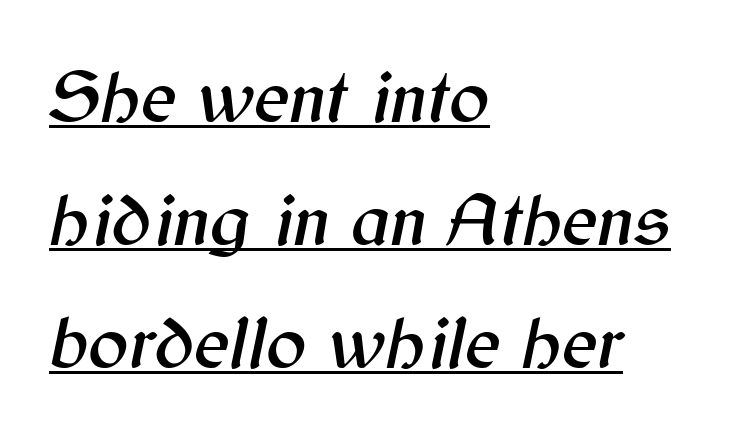
The rendering uses the underline text-decoration. These lines are set flush left with a ragged right edge. Horizontal bands of white between lines are of average thickness. Italic: yes, the glyphs are oblique. Tracking here is standard; glyphs follow each other at the usual distance. A typesetter would call this proportional, since set widths differ per character.
